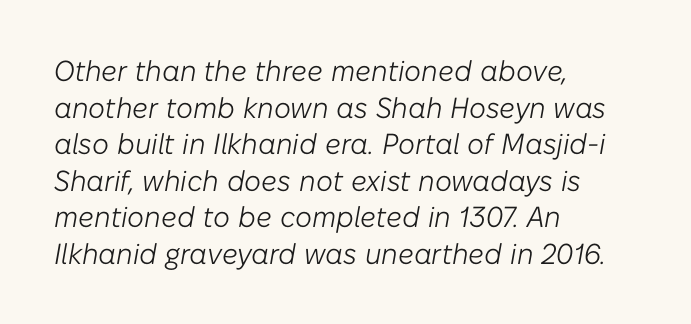
Where is the straight margin? On the left. Note the varied advance widths — an 'i' is clearly narrower than an 'm'. Underline: absent. Is the letter spacing exaggerated? No — it looks like the ordinary default. Rendered with sloped, italic letterforms. Regular leading.
